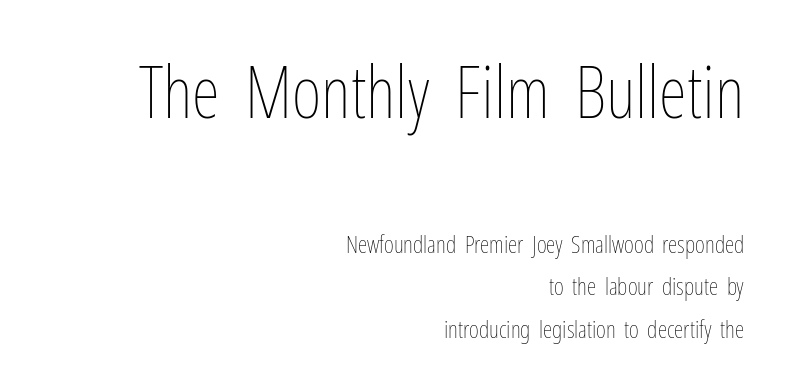
Is the type heavy? It reads as light-to-regular instead. This rendering uses right alignment, leaving the left contour irregular. The letters sit at their default tracking, neither squeezed nor spread. Unmarked baselines from the first word to the last. Here the designer chose a conventional face with non-uniform glyph widths. When letters stand straight like this, we call the style roman or upright.
